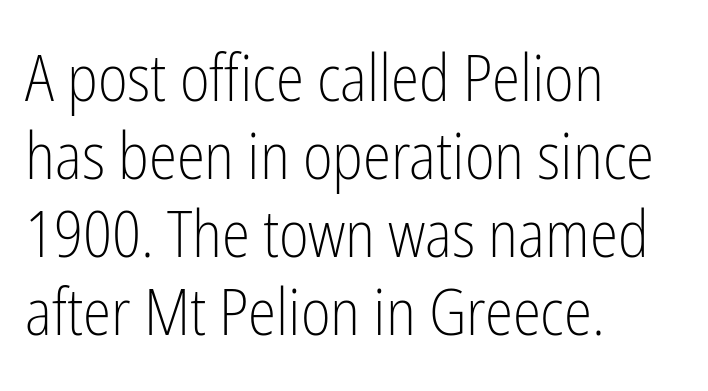
Q: Is the text bold? A: No.
Q: Is the text italic (slanted)? A: No, it is upright.
Q: Is the typeface a serif or a sans-serif typeface? A: Sans-serif.
Q: Is the text underlined? A: No.
Q: How is the paragraph aligned? A: Left-aligned.
Q: Is the spacing between letters normal or unusually wide? A: Normal.
Q: Width (condensed, normal, or wide)? A: Condensed.
Q: Stroke contrast? A: Low.
Q: x-height? A: Medium.
Q: Monospaced? A: No.
